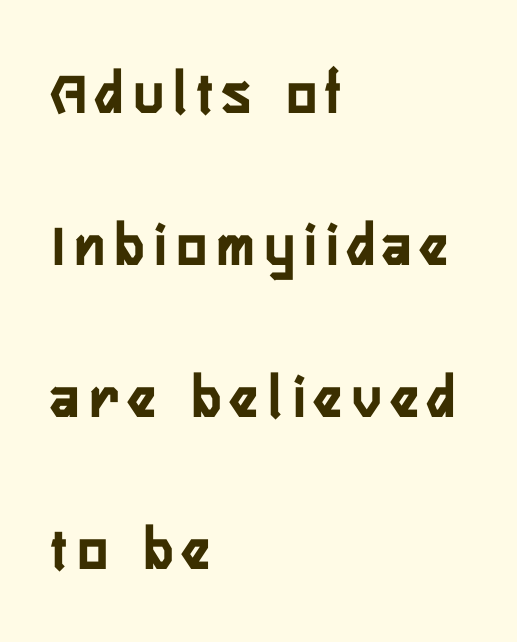
Look at the stroke-to-counter ratio: heavy, a bold. The rendering anchors every line to the left-hand side. The letters stand upright; this is a roman face. Examine the stroke ends and you'll find no serifs.
